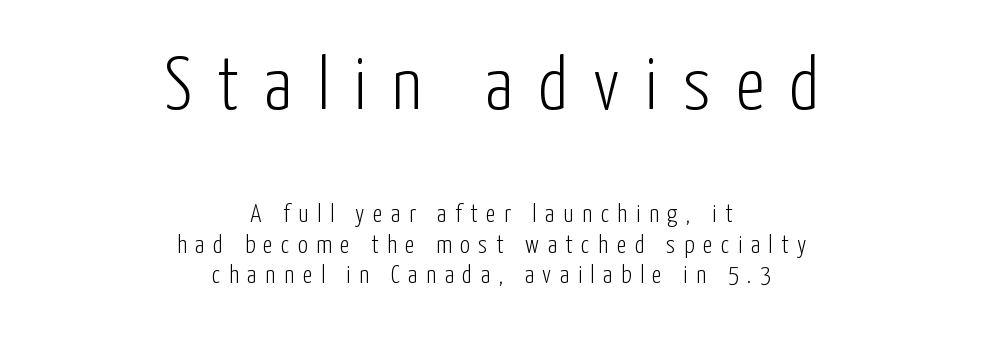
The image shows 74 px light, condensed sans-serif type, upright; set centered, line spacing 1.22x, unusually wide letter spacing (+0.34 em), not underlined; the first (top) block is 2.96x larger; low stroke contrast and a medium x-height.
